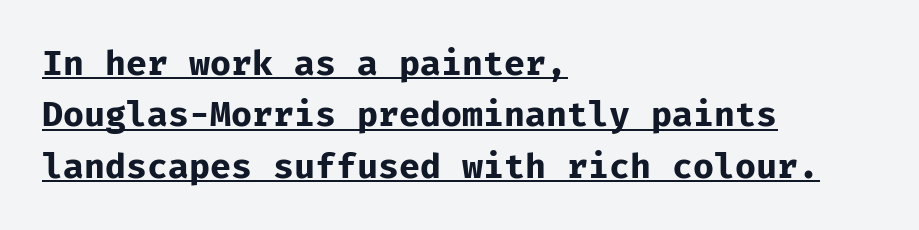
The image shows 35 px bold sans-serif type, upright, monospaced; set left-aligned, normal line spacing (1.47x), normal letter spacing, underlined; low stroke contrast and a medium x-height.
